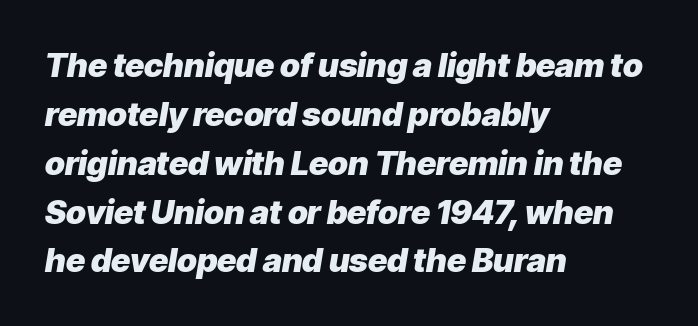
Q: Is the text bold? A: Yes.
Q: Is the text italic (slanted)? A: Yes, it leans right by about 9 degrees.
Q: Is the text underlined? A: No.
Q: How is the paragraph aligned? A: Left-aligned.
Q: Is the spacing between letters normal or unusually wide? A: Normal.
Q: Is the spacing between lines tight, normal or loose? A: Normal.
Q: Width (condensed, normal, or wide)? A: Normal.
Q: Stroke contrast? A: Low.
Q: x-height? A: Medium.
Q: Monospaced? A: No.
